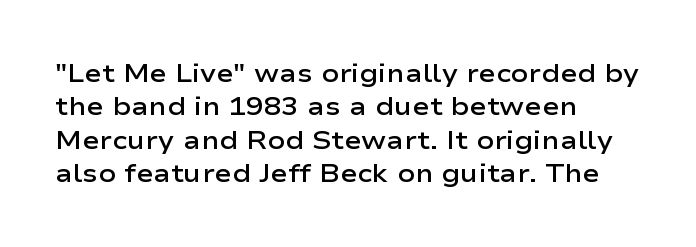
{"italic": "no", "bold": "semi", "underline": "no", "align": "left", "line_spacing": "normal", "line_spacing_ratio": 1.28, "letter_spacing": "normal", "letter_spacing_em": 0.0, "glyph_px": 26}
